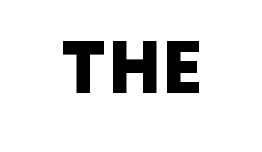
Note the varied advance widths — an 'i' is clearly narrower than an 'm'. The letters sit at their default tracking, neither squeezed nor spread. Grotesque or geometric, the face here clearly has no serifs. Each row of text sits above clean, open space.
